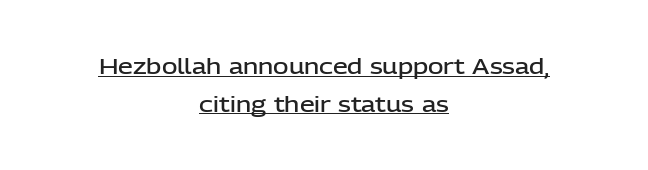
Q: Is the text bold? A: Semi-bold.
Q: Is the text italic (slanted)? A: No, it is upright.
Q: Is the text underlined? A: Yes.
Q: How is the paragraph aligned? A: Centered.
Q: Is the spacing between letters normal or unusually wide? A: Normal.
